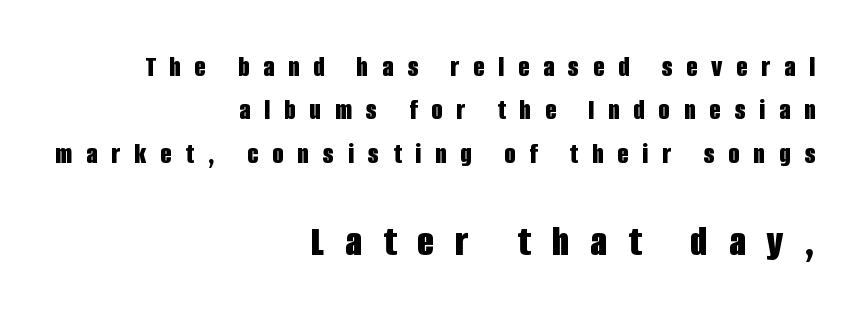
Q: Is the text bold? A: Yes.
Q: Is the text italic (slanted)? A: No, it is upright.
Q: Is the typeface a serif or a sans-serif typeface? A: Sans-serif.
Q: Is the text underlined? A: No.
Q: How is the paragraph aligned? A: Right-aligned.
Q: Is the spacing between letters normal or unusually wide? A: Unusually wide.
Q: Is the spacing between lines tight, normal or loose? A: Normal.
Q: Which block of text is set in a larger size, the first (top) or the second (bottom)? A: The second (bottom) one.
Q: Width (condensed, normal, or wide)? A: Condensed.
Q: Stroke contrast? A: Low.
Q: x-height? A: Large.
Q: Monospaced? A: No.
